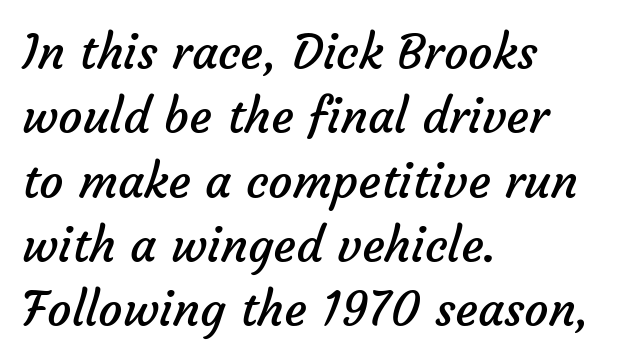
{"serif": "no", "bold": "no", "weight": "regular", "width": "normal", "stroke_contrast": "low", "x_height": "medium", "monospaced": "no", "underline": "no", "align": "left", "line_spacing": "normal", "line_spacing_ratio": 1.34, "letter_spacing": "normal", "letter_spacing_em": 0.0, "glyph_px": 48}
